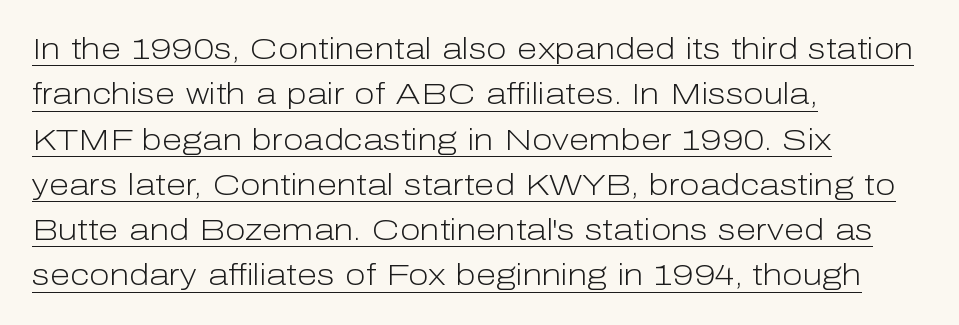
{"serif": "no", "italic": "no", "bold": "no", "weight": "light", "width": "normal", "stroke_contrast": "low", "x_height": "medium", "monospaced": "no", "underline": "yes", "align": "left", "line_spacing": "normal", "line_spacing_ratio": 1.51, "letter_spacing": "normal", "letter_spacing_em": 0.0, "glyph_px": 30}
